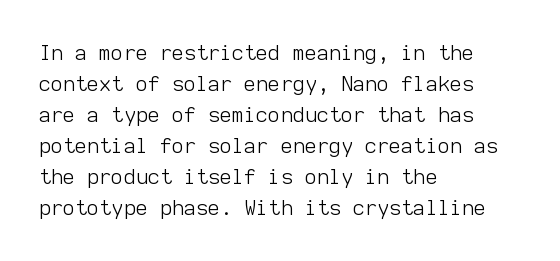
Q: Is the text bold? A: No.
Q: Is the text italic (slanted)? A: No, it is upright.
Q: Is the text underlined? A: No.
Q: How is the paragraph aligned? A: Left-aligned.
Q: Is the spacing between letters normal or unusually wide? A: Normal.
Q: Is the spacing between lines tight, normal or loose? A: Normal.
